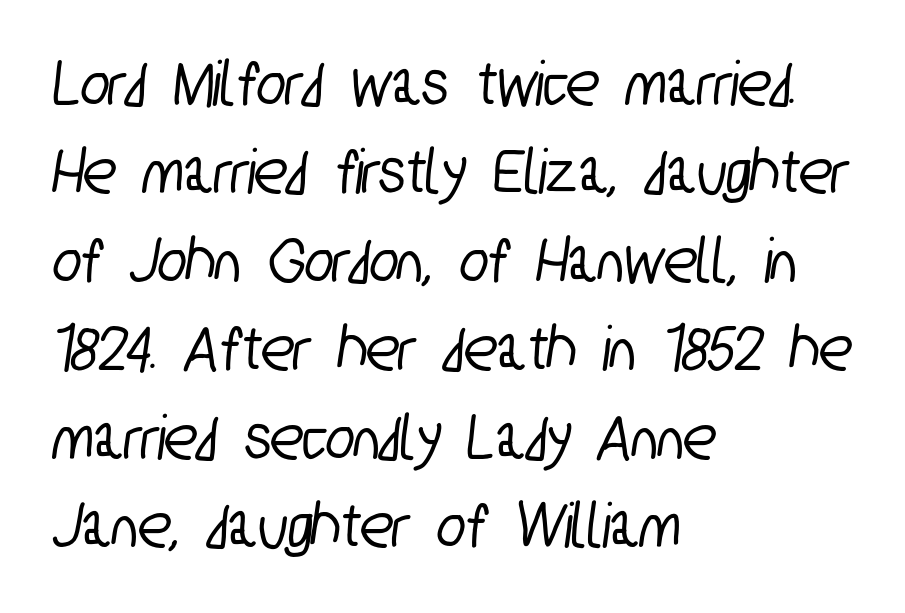
{"serif": "no", "width": "condensed", "stroke_contrast": "low", "x_height": "medium", "monospaced": "no", "underline": "no", "align": "left", "line_spacing": "normal", "line_spacing_ratio": 1.32, "letter_spacing": "normal", "letter_spacing_em": 0.0, "glyph_px": 67}
